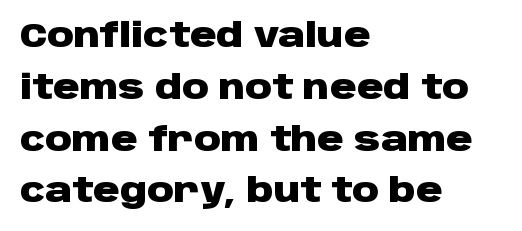
What kind of face is this? One without serifs — a sans. Leading matches the norm, producing a regular column. Here the designer chose a conventional face with non-uniform glyph widths. No italicization has been applied; the sample stays upright.
